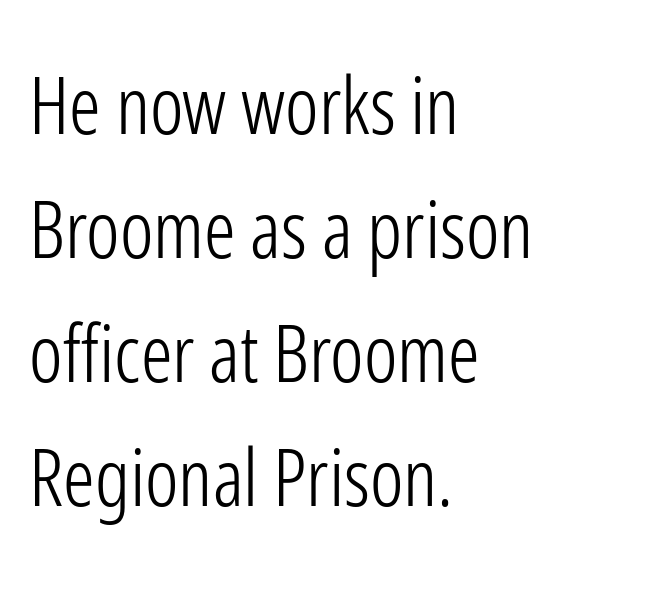
Every stem runs plumb, perpendicular to the baseline. Plain, unruled lines of type. Horizontal bands of white between lines are of average thickness. Looks like regular typesetting: each glyph gets only the width it needs. How are the letters spaced? Ordinarily, with no added tracking.
